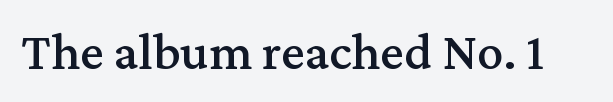
Q: Is the text italic (slanted)? A: No, it is upright.
Q: Is the typeface a serif or a sans-serif typeface? A: Serif.
Q: Is the text underlined? A: No.
Q: Is the spacing between letters normal or unusually wide? A: Normal.
Q: Width (condensed, normal, or wide)? A: Normal.
Q: Stroke contrast? A: Medium.
Q: x-height? A: Medium.
Q: Monospaced? A: No.
